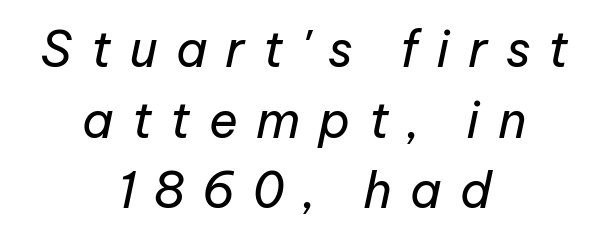
{"italic": "yes", "lean": "right", "slant_degrees": 12, "bold": "no", "weight": "regular", "width": "normal", "stroke_contrast": "low", "x_height": "medium", "monospaced": "no", "underline": "no", "align": "center", "line_spacing": "normal", "line_spacing_ratio": 1.44, "letter_spacing": "wide", "letter_spacing_em": 0.37, "glyph_px": 49}
